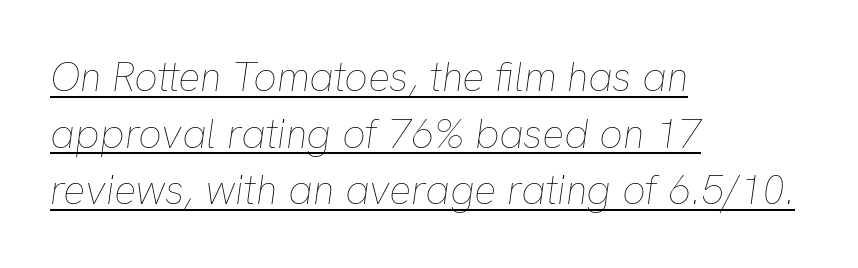
{"italic": "yes", "lean": "right", "slant_degrees": 8, "bold": "no", "weight": "thin", "width": "normal", "stroke_contrast": "low", "x_height": "medium", "monospaced": "no", "underline": "yes", "align": "left", "line_spacing": "normal", "line_spacing_ratio": 1.38, "letter_spacing": "normal", "letter_spacing_em": 0.0, "glyph_px": 41}
